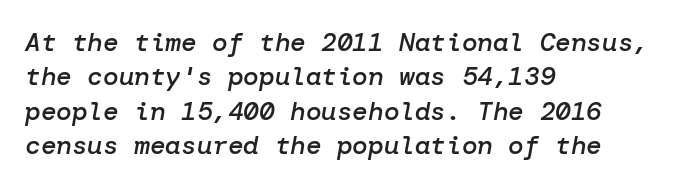
{"italic": "yes", "lean": "right", "slant_degrees": 10, "bold": "semi", "underline": "no", "align": "left", "line_spacing": "normal", "line_spacing_ratio": 1.32, "letter_spacing": "normal", "letter_spacing_em": 0.0, "glyph_px": 26}
